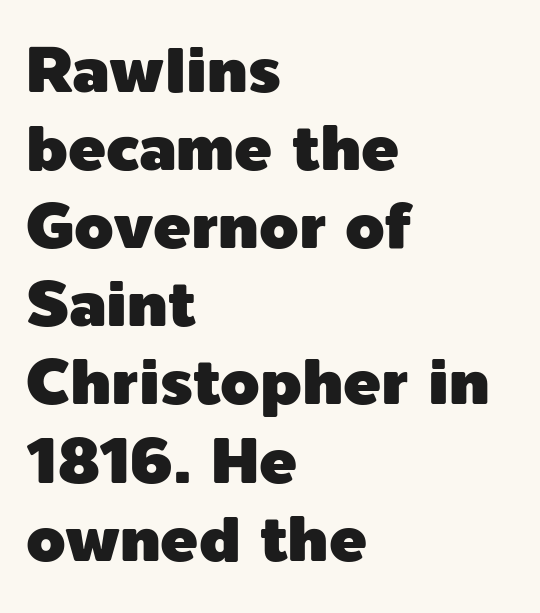
{"serif": "no", "italic": "no", "width": "normal", "x_height": "medium", "monospaced": "no", "underline": "no", "align": "left", "line_spacing_ratio": 1.24, "letter_spacing": "normal", "letter_spacing_em": 0.0, "glyph_px": 63}
